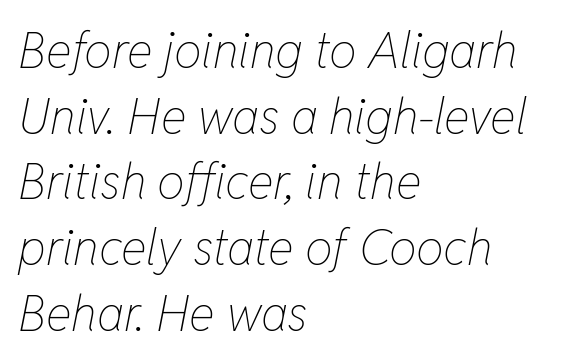
Ink coverage per letter is moderate at most. Every character sits at an angle, as italics do. Horizontally, the lines are justified to the leading edge only. Students, note that the glyphs here touch the page at normal intervals.
